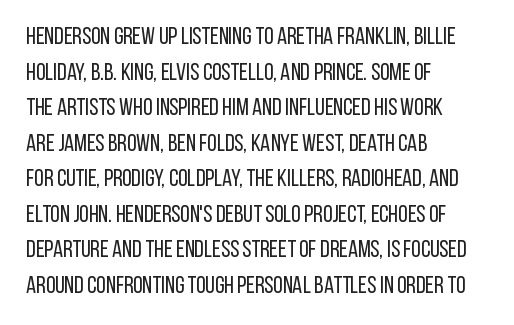
{"italic": "no", "bold": "no", "underline": "no", "align": "left", "line_spacing": "normal", "line_spacing_ratio": 1.48, "letter_spacing": "normal", "letter_spacing_em": 0.0, "glyph_px": 24}
